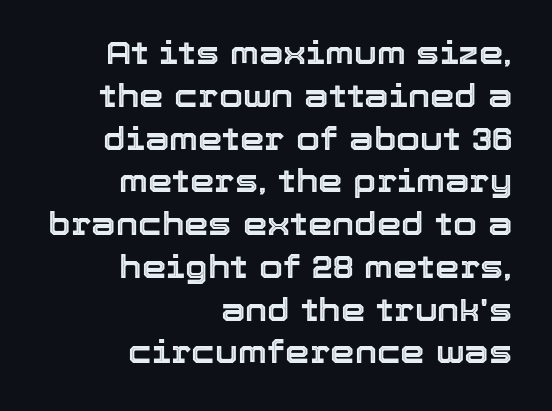
{"italic": "no", "width": "normal", "x_height": "medium", "monospaced": "no", "underline": "no", "align": "right", "line_spacing": "normal", "line_spacing_ratio": 1.38, "letter_spacing": "normal", "letter_spacing_em": 0.0, "glyph_px": 31}
